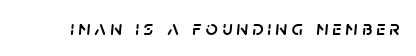
{"italic": "yes", "lean": "right", "slant_degrees": 5, "underline": "no", "letter_spacing": "wide", "letter_spacing_em": 0.2, "glyph_px": 21}
